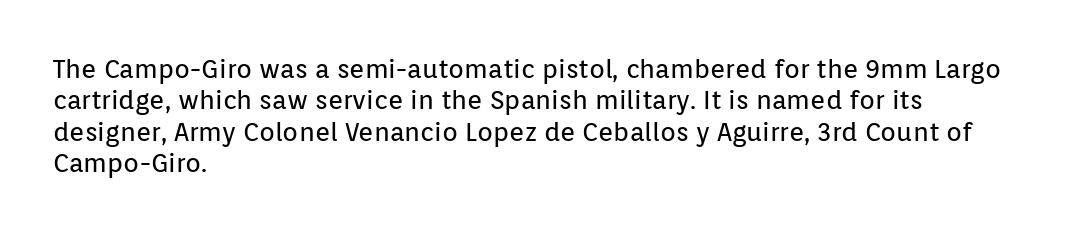
{"italic": "no", "bold": "no", "underline": "no", "align": "left", "line_spacing_ratio": 1.21, "letter_spacing": "normal", "letter_spacing_em": 0.0, "glyph_px": 26}
